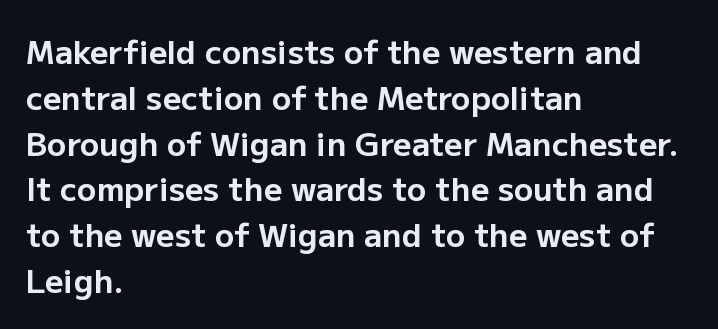
Q: Is the text bold? A: Yes.
Q: Is the text italic (slanted)? A: No, it is upright.
Q: Is the typeface a serif or a sans-serif typeface? A: Sans-serif.
Q: Is the text underlined? A: No.
Q: How is the paragraph aligned? A: Left-aligned.
Q: Is the spacing between letters normal or unusually wide? A: Normal.
Q: Is the spacing between lines tight, normal or loose? A: Normal.
Q: Width (condensed, normal, or wide)? A: Normal.
Q: Stroke contrast? A: Low.
Q: x-height? A: Medium.
Q: Monospaced? A: No.
